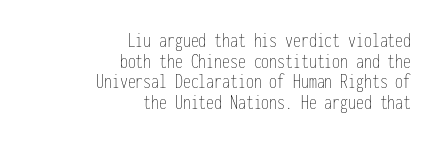
Q: Is the text bold? A: No.
Q: Is the text italic (slanted)? A: No, it is upright.
Q: Is the text underlined? A: No.
Q: How is the paragraph aligned? A: Right-aligned.
Q: Is the spacing between letters normal or unusually wide? A: Normal.
Q: Is the spacing between lines tight, normal or loose? A: Tight.
